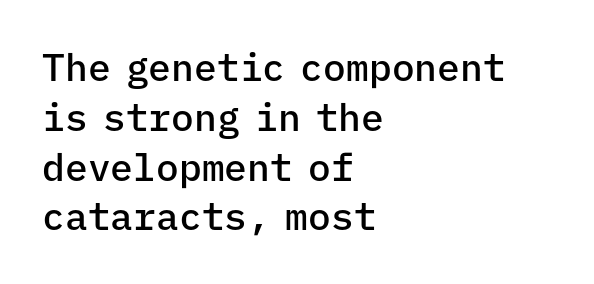
{"serif": "no", "italic": "no", "bold": "semi", "weight": "semibold", "width": "normal", "stroke_contrast": "low", "x_height": "medium", "monospaced": "yes", "underline": "no", "align": "left", "line_spacing": "normal", "line_spacing_ratio": 1.31, "letter_spacing": "normal", "letter_spacing_em": 0.0, "glyph_px": 38}
